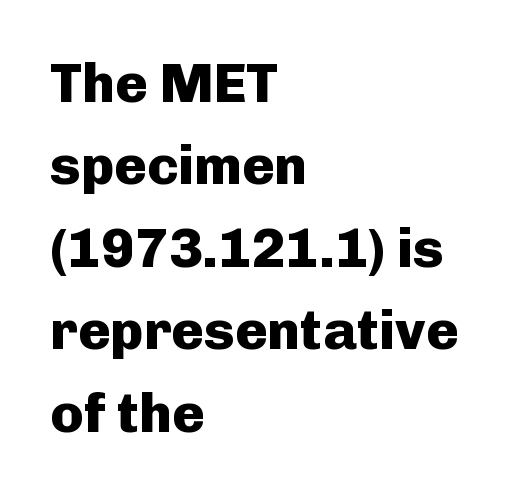
{"serif": "no", "italic": "no", "bold": "yes", "weight": "heavy", "width": "normal", "stroke_contrast": "low", "x_height": "medium", "monospaced": "no", "underline": "no", "align": "left", "line_spacing": "normal", "line_spacing_ratio": 1.5, "letter_spacing": "normal", "letter_spacing_em": 0.0, "glyph_px": 55}
